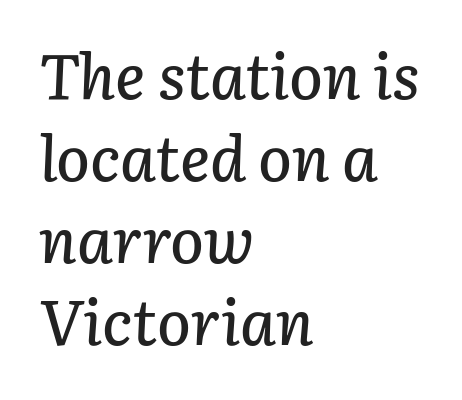
Look at the tracking — it's just the regular setting, nothing added. The rows are spaced the way most documents space them. Designer's note — italics engaged. Horizontal alignment here is leftward, the default for most running prose. Honestly, there is no underline to notice here at all.
